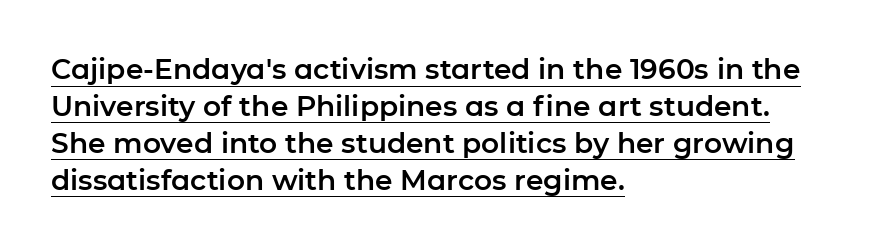
Q: Is the text italic (slanted)? A: No, it is upright.
Q: Is the typeface a serif or a sans-serif typeface? A: Sans-serif.
Q: Is the text underlined? A: Yes.
Q: How is the paragraph aligned? A: Left-aligned.
Q: Is the spacing between letters normal or unusually wide? A: Normal.
Q: Is the spacing between lines tight, normal or loose? A: Normal.
Q: Width (condensed, normal, or wide)? A: Normal.
Q: Stroke contrast? A: Low.
Q: x-height? A: Medium.
Q: Monospaced? A: No.
